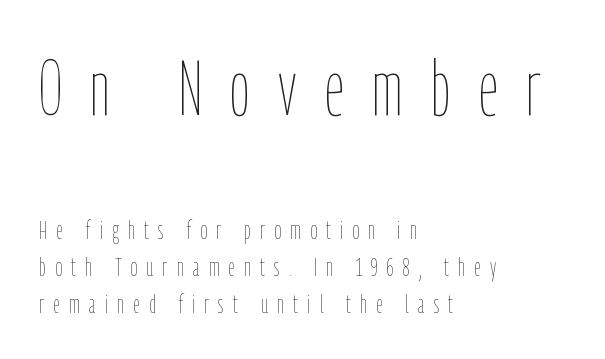
The image shows 78 px thin, condensed type, upright; set left-aligned, normal line spacing (1.43x), unusually wide letter spacing (+0.36 em), not underlined; the first (top) block is 3.0x larger; low stroke contrast and a medium x-height.
